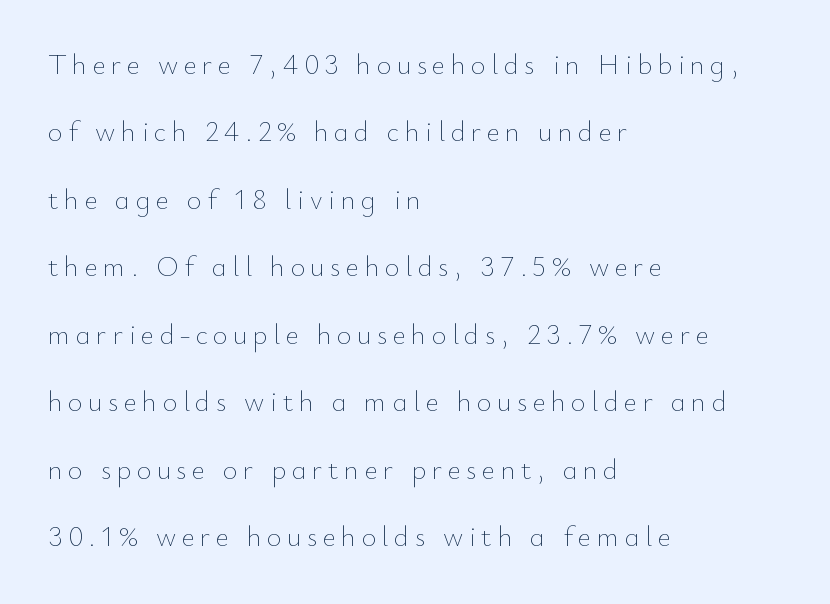
Q: Is the text bold? A: No.
Q: Is the text italic (slanted)? A: No, it is upright.
Q: Is the text underlined? A: No.
Q: How is the paragraph aligned? A: Left-aligned.
Q: Is the spacing between letters normal or unusually wide? A: Unusually wide.
Q: Is the spacing between lines tight, normal or loose? A: Loose.
Q: Width (condensed, normal, or wide)? A: Normal.
Q: Stroke contrast? A: Low.
Q: x-height? A: Small.
Q: Monospaced? A: No.
